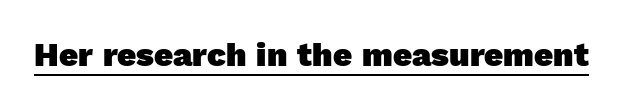
Q: Is the text bold? A: Yes.
Q: Is the typeface a serif or a sans-serif typeface? A: Sans-serif.
Q: Is the text underlined? A: Yes.
Q: Is the spacing between letters normal or unusually wide? A: Normal.
Q: Width (condensed, normal, or wide)? A: Normal.
Q: x-height? A: Medium.
Q: Monospaced? A: No.
